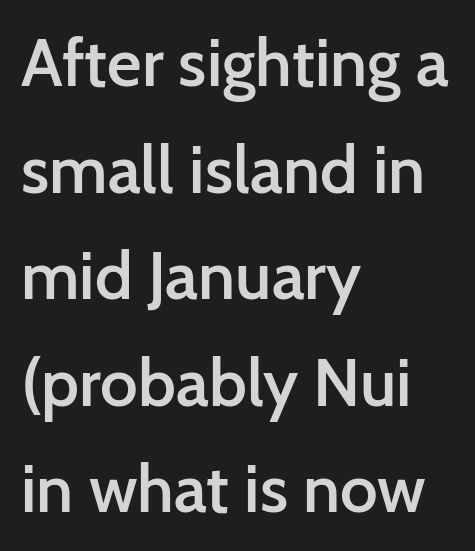
{"serif": "no", "italic": "no", "bold": "semi", "weight": "semibold", "width": "normal", "stroke_contrast": "low", "x_height": "medium", "monospaced": "no", "underline": "no", "align": "left", "line_spacing": "normal", "line_spacing_ratio": 1.59, "letter_spacing": "normal", "letter_spacing_em": 0.0, "glyph_px": 67}
